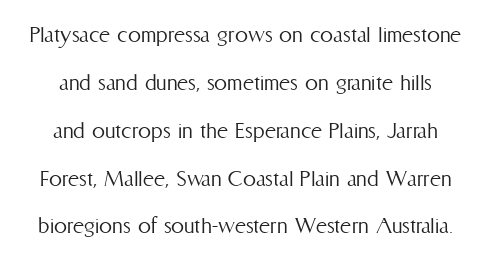
Q: Is the text bold? A: No.
Q: Is the text italic (slanted)? A: No, it is upright.
Q: Is the text underlined? A: No.
Q: Is the spacing between letters normal or unusually wide? A: Normal.
